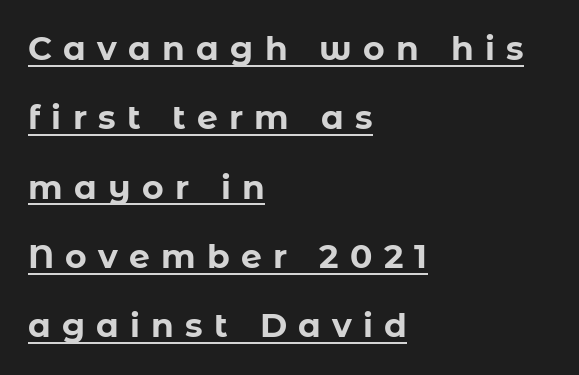
The image shows 33 px bold sans-serif type, upright; set left-aligned, loose line spacing (2.1x), unusually wide letter spacing (+0.34 em), underlined; low stroke contrast and a medium x-height.
